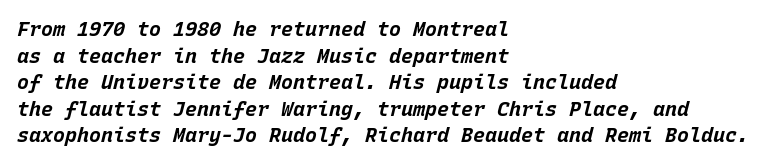
The image shows 20 px bold type, italic (leaning right); set left-aligned, normal line spacing (1.33x), normal letter spacing, not underlined.
